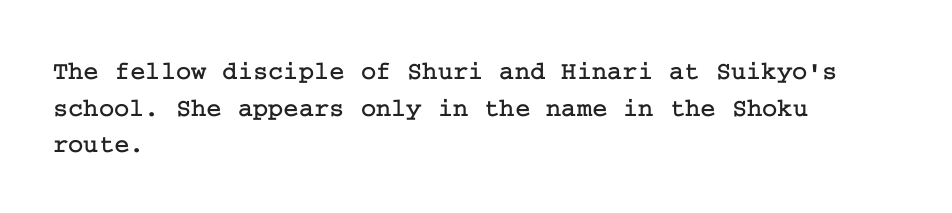
Q: Is the text italic (slanted)? A: No, it is upright.
Q: Is the text underlined? A: No.
Q: How is the paragraph aligned? A: Left-aligned.
Q: Is the spacing between letters normal or unusually wide? A: Normal.
Q: Is the spacing between lines tight, normal or loose? A: Normal.
